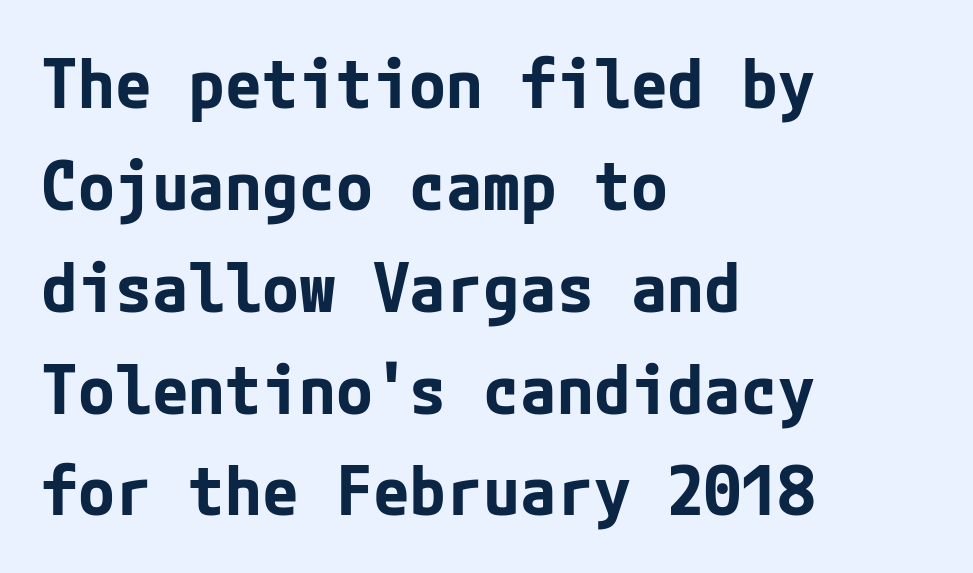
{"serif": "no", "italic": "no", "bold": "yes", "weight": "bold", "width": "normal", "stroke_contrast": "low", "x_height": "medium", "underline": "no", "align": "left", "line_spacing": "normal", "line_spacing_ratio": 1.52, "letter_spacing": "normal", "letter_spacing_em": 0.0, "glyph_px": 67}
